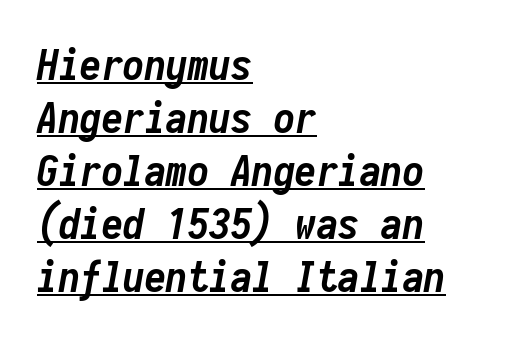
{"italic": "yes", "lean": "right", "slant_degrees": 10, "bold": "yes", "weight": "semibold", "width": "condensed", "stroke_contrast": "low", "x_height": "medium", "monospaced": "yes", "underline": "yes", "align": "left", "line_spacing_ratio": 1.23, "letter_spacing": "normal", "letter_spacing_em": 0.0, "glyph_px": 43}
